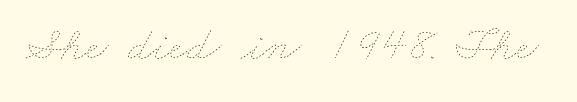
Caption: face not bold, strokes unweighted. Is the letter spacing exaggerated? No — it looks like the ordinary default. Underline: absent. Is this a fixed-width face? No — the glyphs have proportional, varying widths.
